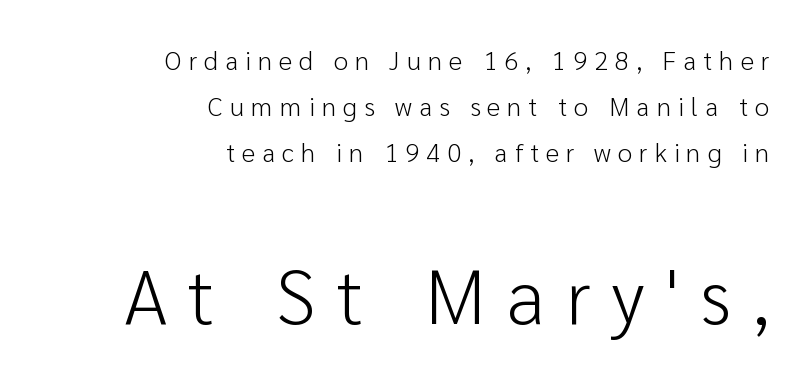
Q: Is the text bold? A: No.
Q: Is the text italic (slanted)? A: No, it is upright.
Q: Is the typeface a serif or a sans-serif typeface? A: Sans-serif.
Q: Is the text underlined? A: No.
Q: How is the paragraph aligned? A: Right-aligned.
Q: Is the spacing between letters normal or unusually wide? A: Unusually wide.
Q: Which block of text is set in a larger size, the first (top) or the second (bottom)? A: The second (bottom) one.
Q: Width (condensed, normal, or wide)? A: Normal.
Q: Stroke contrast? A: Low.
Q: x-height? A: Medium.
Q: Monospaced? A: No.
